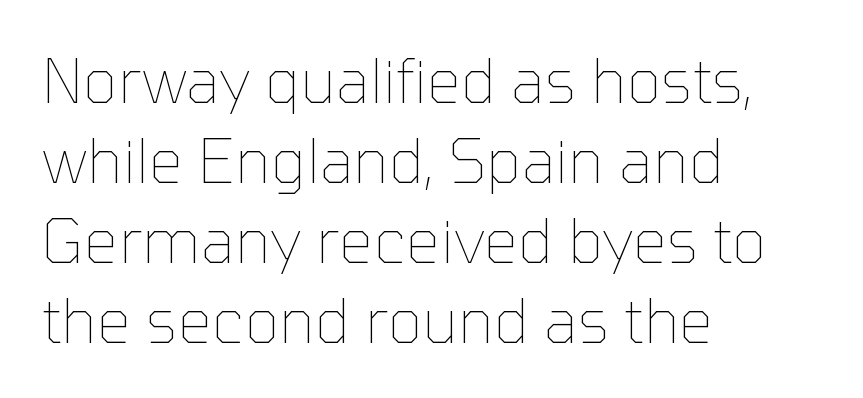
{"italic": "no", "bold": "no", "weight": "thin", "width": "normal", "stroke_contrast": "low", "x_height": "medium", "monospaced": "no", "underline": "no", "align": "left", "line_spacing": "normal", "line_spacing_ratio": 1.31, "letter_spacing": "normal", "letter_spacing_em": 0.0, "glyph_px": 61}
